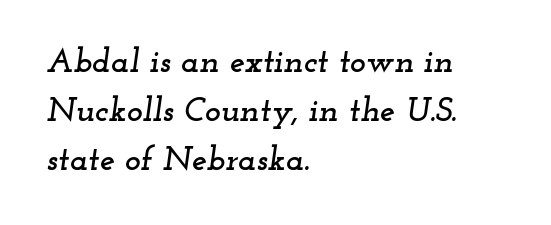
The image shows 34 px wide serif type, italic (leaning right); set left-aligned, normal line spacing (1.44x), normal letter spacing, not underlined; low stroke contrast and a small x-height.
